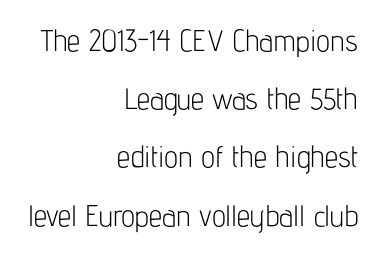
Q: Is the text bold? A: No.
Q: Is the text italic (slanted)? A: No, it is upright.
Q: Is the typeface a serif or a sans-serif typeface? A: Sans-serif.
Q: Is the text underlined? A: No.
Q: How is the paragraph aligned? A: Right-aligned.
Q: Is the spacing between letters normal or unusually wide? A: Normal.
Q: Is the spacing between lines tight, normal or loose? A: Loose.
Q: Width (condensed, normal, or wide)? A: Condensed.
Q: Stroke contrast? A: Low.
Q: x-height? A: Medium.
Q: Monospaced? A: No.
